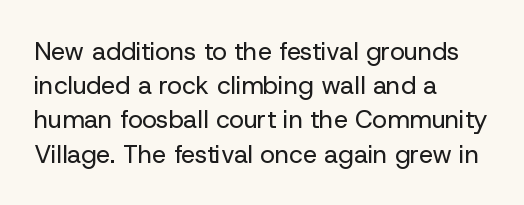
The area under the type is left untouched. A roman cut, with each character standing at attention. Observe the ordinary spacing: letters are neighbours, not strangers. Notice how the passage keeps a crisp vertical edge on the left only.
